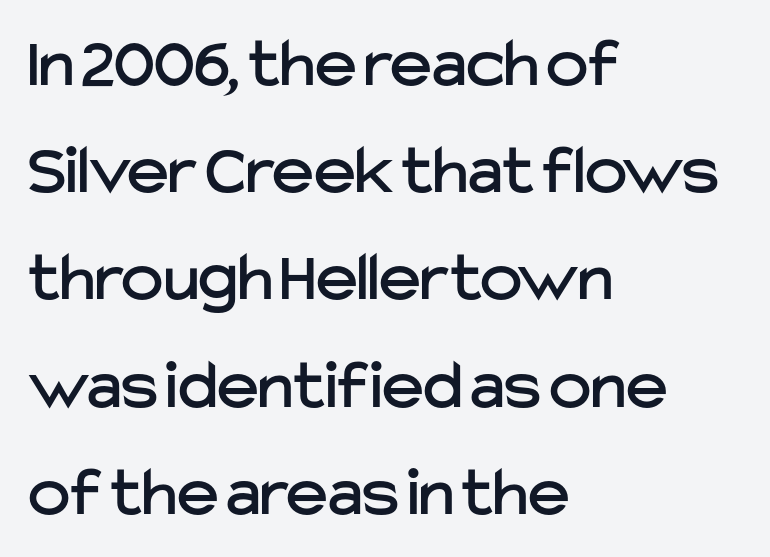
{"serif": "no", "italic": "no", "width": "normal", "stroke_contrast": "low", "x_height": "medium", "monospaced": "no", "underline": "no", "align": "left", "line_spacing": "normal", "line_spacing_ratio": 1.51, "letter_spacing": "normal", "letter_spacing_em": 0.0, "glyph_px": 71}
